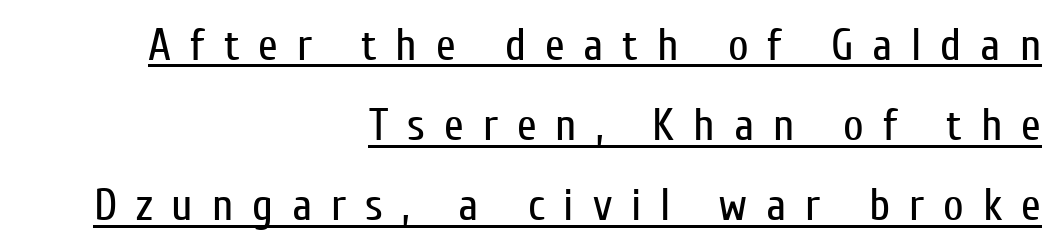
{"serif": "no", "italic": "no", "bold": "no", "weight": "regular", "width": "condensed", "stroke_contrast": "low", "x_height": "medium", "monospaced": "no", "underline": "yes", "align": "right", "line_spacing_ratio": 1.78, "letter_spacing": "wide", "letter_spacing_em": 0.42, "glyph_px": 45}
